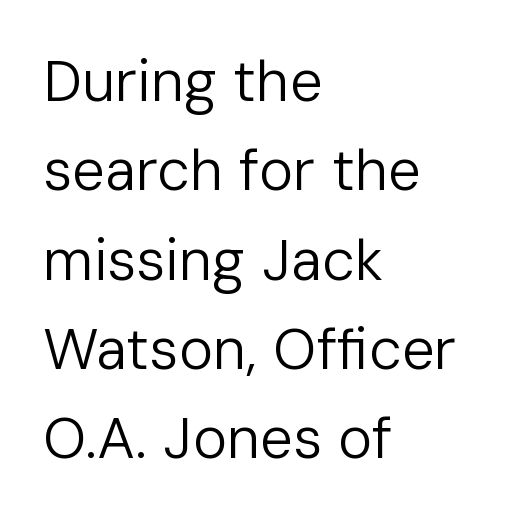
The image shows 58 px regular-weight sans-serif type, upright; set left-aligned, normal line spacing (1.54x), normal letter spacing, not underlined; low stroke contrast and a medium x-height.
